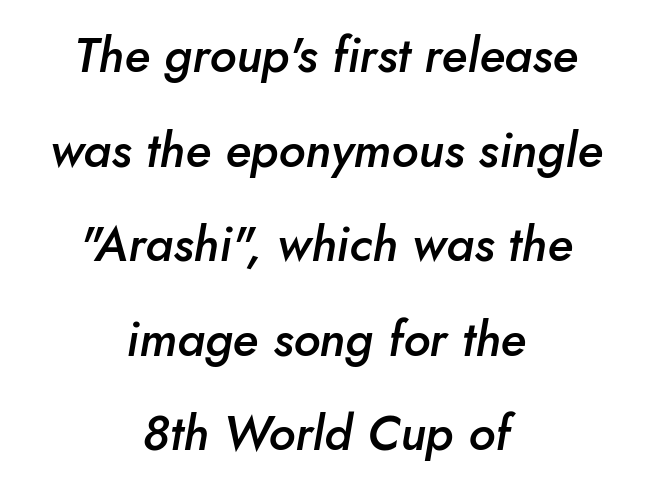
Q: Is the text bold? A: Semi-bold.
Q: Is the text italic (slanted)? A: Yes, it leans right by about 10 degrees.
Q: Is the text underlined? A: No.
Q: How is the paragraph aligned? A: Centered.
Q: Is the spacing between letters normal or unusually wide? A: Normal.
Q: Is the spacing between lines tight, normal or loose? A: Loose.
Q: Width (condensed, normal, or wide)? A: Normal.
Q: Stroke contrast? A: Low.
Q: x-height? A: Small.
Q: Monospaced? A: No.
